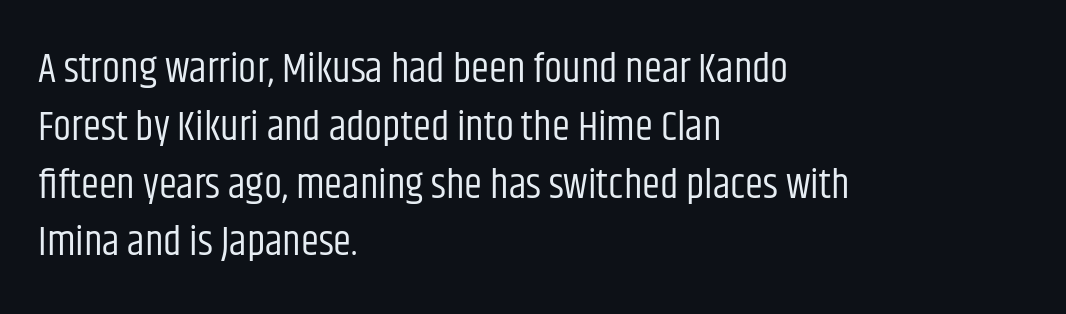
In terms of posture, this sample is upright. The strip under each line holds only bare page. Caption: multi-line text, flush left, ragged right. These lines sit exactly where default settings would place them.
